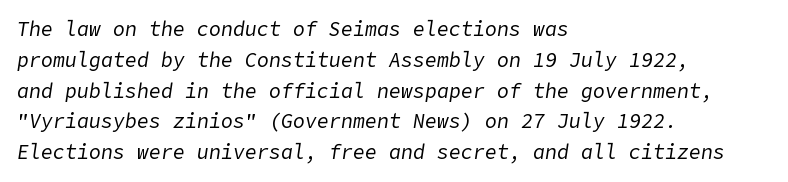
Interline gaps are of average width in this sample. The font sits on the lighter half of the weight spectrum, regular included. The foot of each line stays bare and open. When letters slant like this, we call the style italic. Each word holds together tightly as a unit, with standard inter-letter gaps. One-word summary of the alignment: left.
